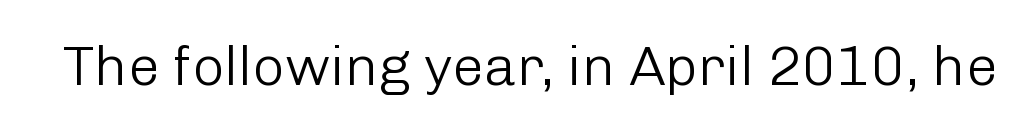
{"serif": "no", "italic": "no", "bold": "no", "weight": "light", "width": "normal", "stroke_contrast": "low", "x_height": "medium", "monospaced": "no", "underline": "no", "letter_spacing": "normal", "letter_spacing_em": 0.0, "glyph_px": 56}
